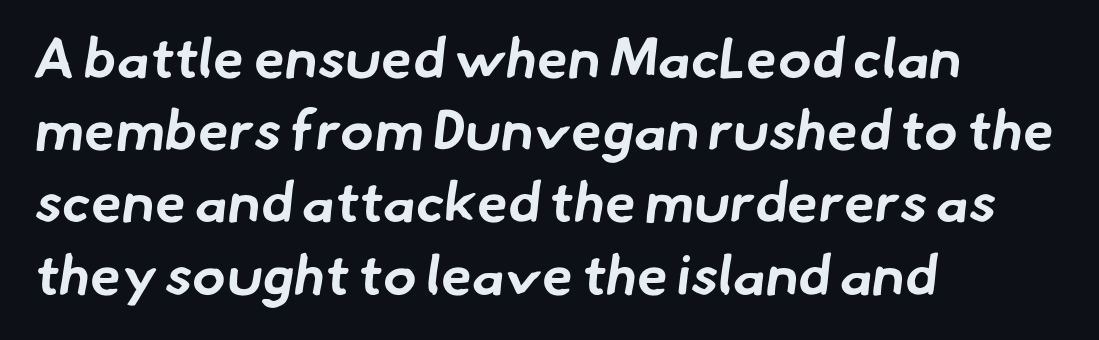
Q: Is the text bold? A: Yes.
Q: Is the typeface a serif or a sans-serif typeface? A: Sans-serif.
Q: Is the text underlined? A: No.
Q: How is the paragraph aligned? A: Left-aligned.
Q: Is the spacing between letters normal or unusually wide? A: Normal.
Q: Is the spacing between lines tight, normal or loose? A: Normal.
Q: Width (condensed, normal, or wide)? A: Normal.
Q: Stroke contrast? A: Low.
Q: x-height? A: Small.
Q: Monospaced? A: No.
